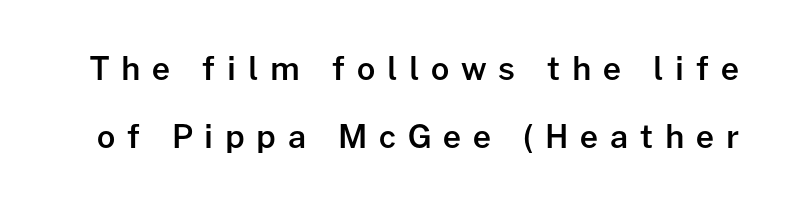
Q: Is the text bold? A: Semi-bold.
Q: Is the text italic (slanted)? A: No, it is upright.
Q: Is the typeface a serif or a sans-serif typeface? A: Sans-serif.
Q: Is the text underlined? A: No.
Q: Is the spacing between letters normal or unusually wide? A: Unusually wide.
Q: Is the spacing between lines tight, normal or loose? A: Loose.
Q: Width (condensed, normal, or wide)? A: Normal.
Q: Stroke contrast? A: Low.
Q: x-height? A: Medium.
Q: Monospaced? A: No.
